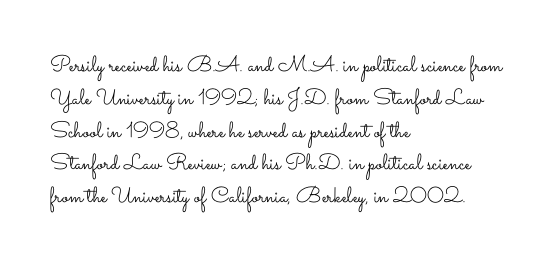
Q: Is the text bold? A: No.
Q: Is the text italic (slanted)? A: Yes.
Q: Is the text underlined? A: No.
Q: How is the paragraph aligned? A: Left-aligned.
Q: Is the spacing between letters normal or unusually wide? A: Normal.
Q: Is the spacing between lines tight, normal or loose? A: Normal.
